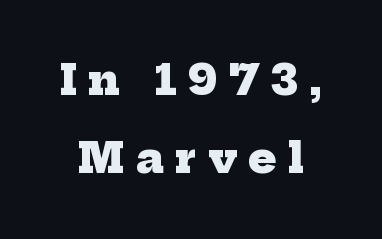
The image shows 42 px heavy serif type; set line spacing 1.86x, unusually wide letter spacing (+0.27 em), not underlined; low stroke contrast and a medium x-height.
